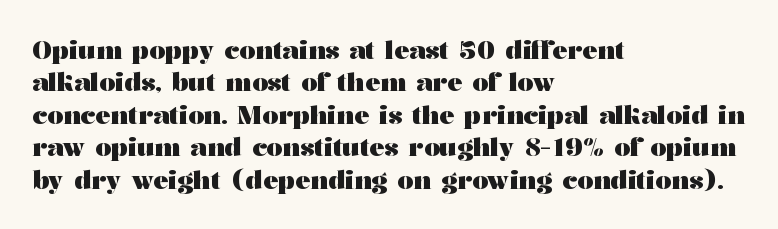
The image shows 25 px bold type, upright; set left-aligned, normal line spacing (1.3x), normal letter spacing, not underlined.
